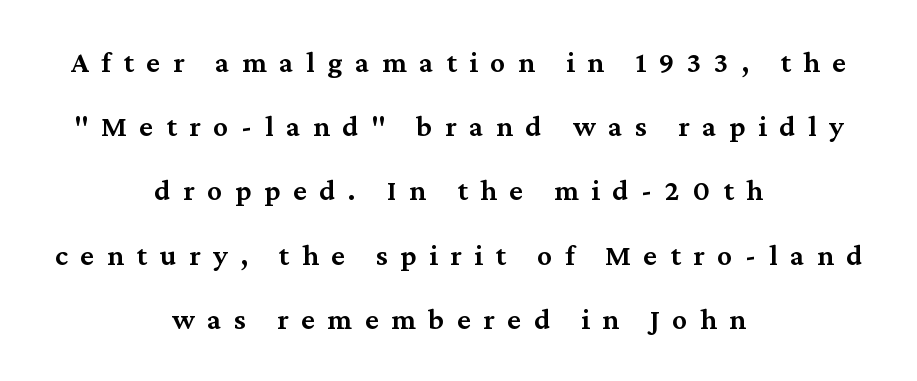
Q: Is the text bold? A: Semi-bold.
Q: Is the text italic (slanted)? A: No, it is upright.
Q: Is the typeface a serif or a sans-serif typeface? A: Serif.
Q: Is the text underlined? A: No.
Q: How is the paragraph aligned? A: Centered.
Q: Is the spacing between letters normal or unusually wide? A: Unusually wide.
Q: Is the spacing between lines tight, normal or loose? A: Loose.
Q: Width (condensed, normal, or wide)? A: Normal.
Q: Stroke contrast? A: Medium.
Q: x-height? A: Medium.
Q: Monospaced? A: No.
